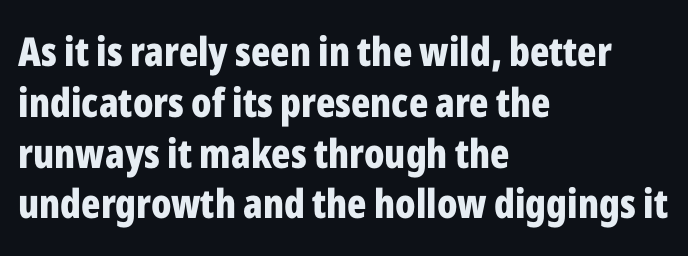
Q: Is the text bold? A: Yes.
Q: Is the text italic (slanted)? A: No, it is upright.
Q: Is the typeface a serif or a sans-serif typeface? A: Sans-serif.
Q: Is the text underlined? A: No.
Q: How is the paragraph aligned? A: Left-aligned.
Q: Is the spacing between letters normal or unusually wide? A: Normal.
Q: Is the spacing between lines tight, normal or loose? A: Normal.
Q: Width (condensed, normal, or wide)? A: Condensed.
Q: Stroke contrast? A: Low.
Q: x-height? A: Medium.
Q: Monospaced? A: No.
